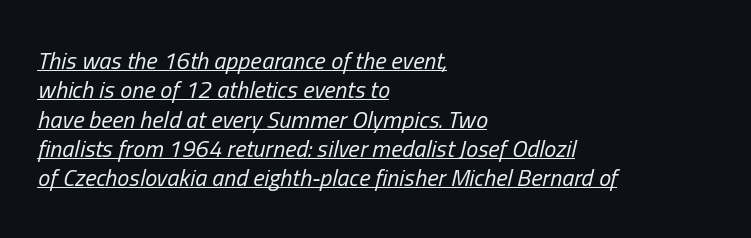
The image shows 24 px text type, italic (leaning right); set left-aligned, line spacing 1.22x, normal letter spacing, underlined.
